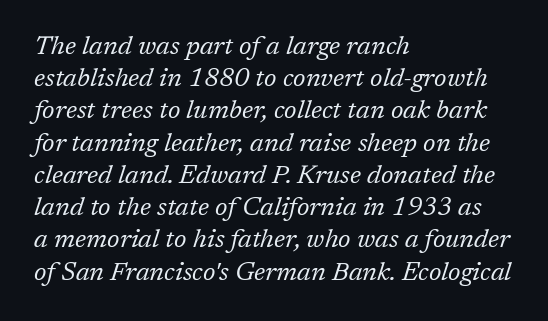
The image shows 26 px text type, italic (leaning right); set left-aligned, line spacing 1.24x, normal letter spacing, not underlined.
